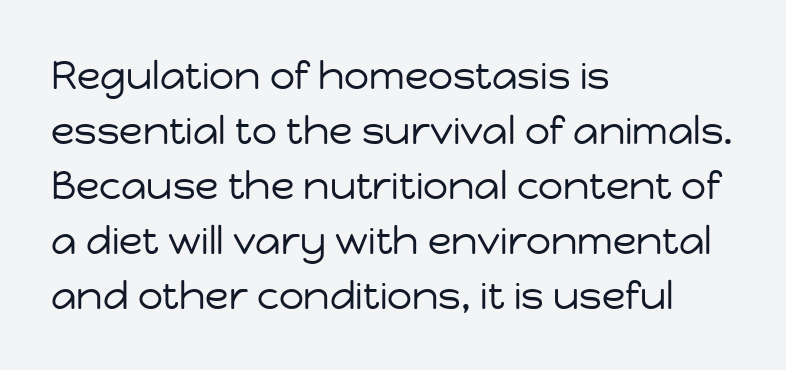
{"serif": "no", "italic": "no", "bold": "no", "weight": "regular", "width": "normal", "stroke_contrast": "low", "x_height": "medium", "monospaced": "no", "underline": "no", "align": "left", "line_spacing": "normal", "line_spacing_ratio": 1.41, "letter_spacing": "normal", "letter_spacing_em": 0.0, "glyph_px": 39}
